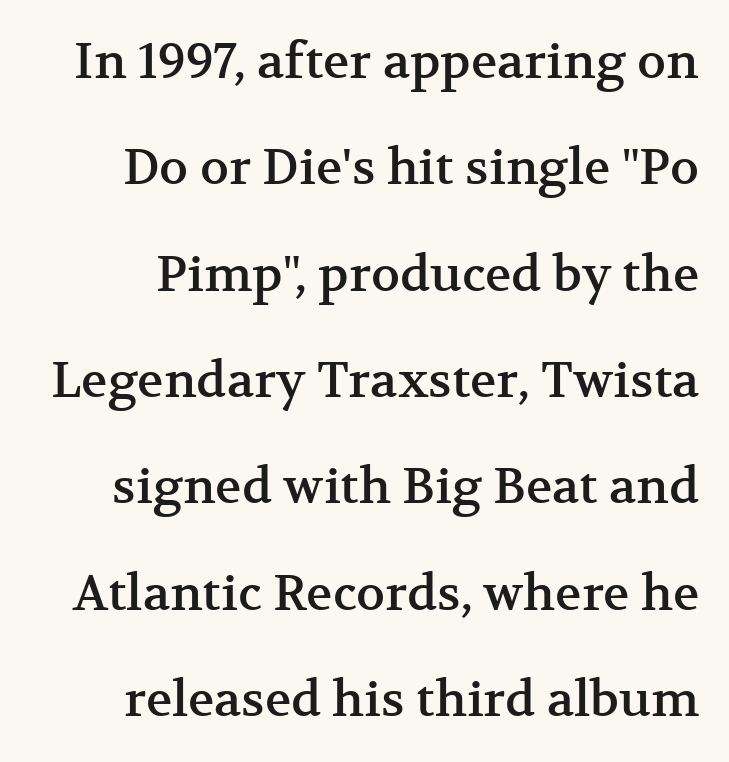
{"serif": "yes", "italic": "no", "width": "normal", "stroke_contrast": "medium", "x_height": "medium", "monospaced": "no", "underline": "no", "line_spacing": "loose", "line_spacing_ratio": 2.17, "letter_spacing": "normal", "letter_spacing_em": 0.0, "glyph_px": 49}
